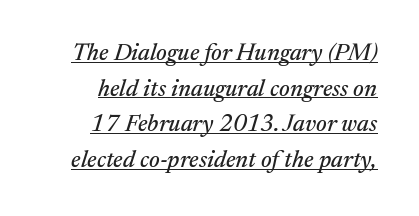
The image shows 24 px text type, italic (leaning right); set normal line spacing (1.48x), normal letter spacing, underlined.
